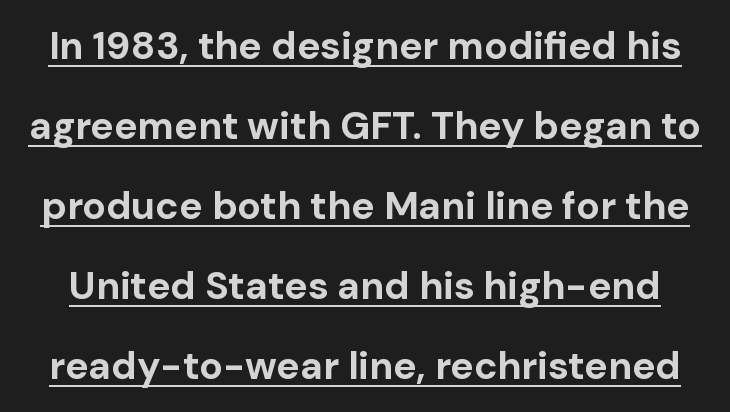
{"serif": "no", "italic": "no", "bold": "yes", "weight": "bold", "width": "normal", "stroke_contrast": "low", "x_height": "medium", "monospaced": "no", "underline": "yes", "line_spacing": "loose", "line_spacing_ratio": 2.05, "letter_spacing": "normal", "letter_spacing_em": 0.0, "glyph_px": 39}
